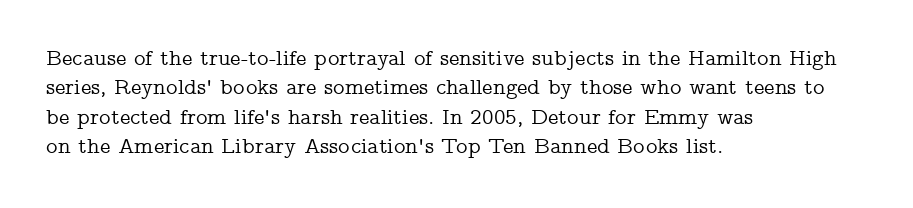
Q: Is the text italic (slanted)? A: No, it is upright.
Q: Is the text underlined? A: No.
Q: How is the paragraph aligned? A: Left-aligned.
Q: Is the spacing between letters normal or unusually wide? A: Normal.
Q: Is the spacing between lines tight, normal or loose? A: Normal.
